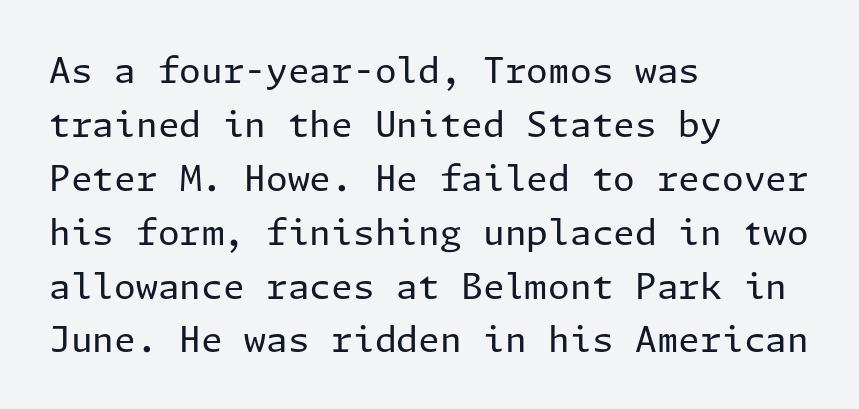
The lettering holds an erect, upright posture throughout. Whoever set this chose a conventional vertical rhythm. Is the block centered? No — it sits flush against the left margin. Is this a heavy cut? Hardly; it is regular or lighter.
